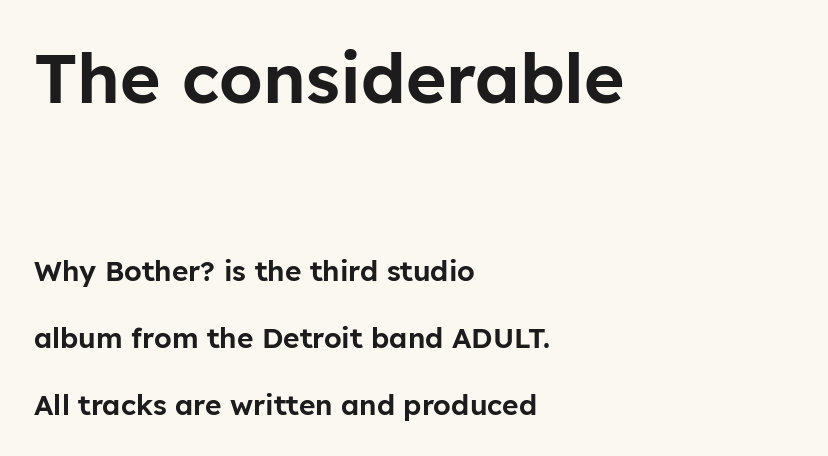
{"serif": "no", "italic": "no", "width": "normal", "stroke_contrast": "low", "x_height": "medium", "monospaced": "no", "underline": "no", "align": "left", "line_spacing": "loose", "line_spacing_ratio": 2.38, "letter_spacing": "normal", "letter_spacing_em": 0.0, "larger_block": "first", "size_ratio": 2.46, "glyph_px": 69}
